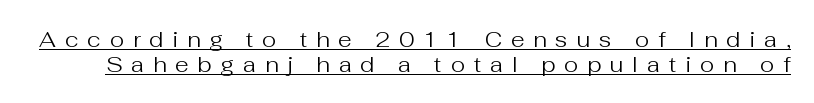
Q: Is the text bold? A: No.
Q: Is the text italic (slanted)? A: No, it is upright.
Q: Is the text underlined? A: Yes.
Q: Is the spacing between letters normal or unusually wide? A: Unusually wide.
Q: Is the spacing between lines tight, normal or loose? A: Tight.
